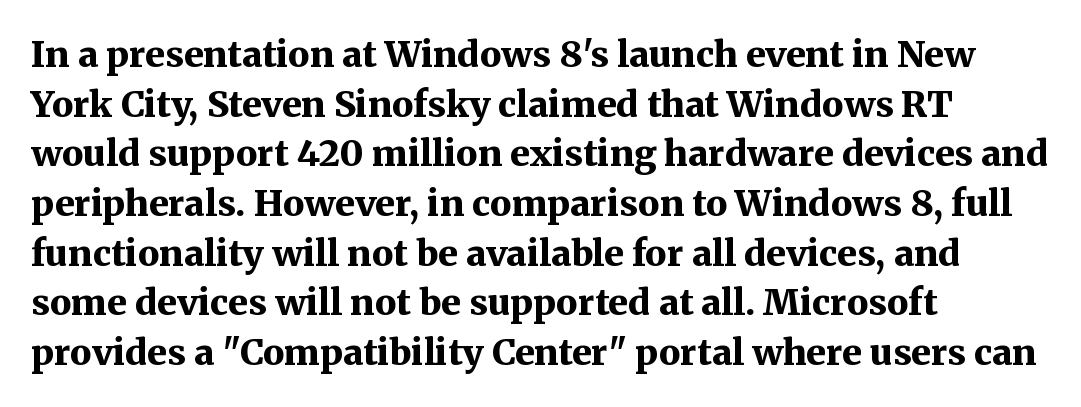
Letterform terminals end in serifs throughout the passage. The space between consecutive lines is moderate. The paragraph shown leans on its left margin. Words appear dense and cohesive because spacing is normal.
